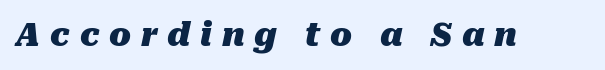
{"italic": "yes", "lean": "right", "slant_degrees": 10, "bold": "yes", "weight": "heavy", "width": "normal", "stroke_contrast": "medium", "x_height": "medium", "monospaced": "no", "underline": "no", "letter_spacing": "wide", "letter_spacing_em": 0.31, "glyph_px": 32}
